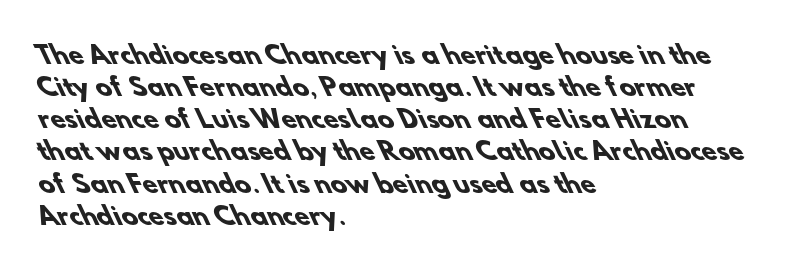
{"bold": "yes", "underline": "no", "align": "left", "line_spacing": "normal", "line_spacing_ratio": 1.34, "letter_spacing": "normal", "letter_spacing_em": 0.0, "glyph_px": 24}
